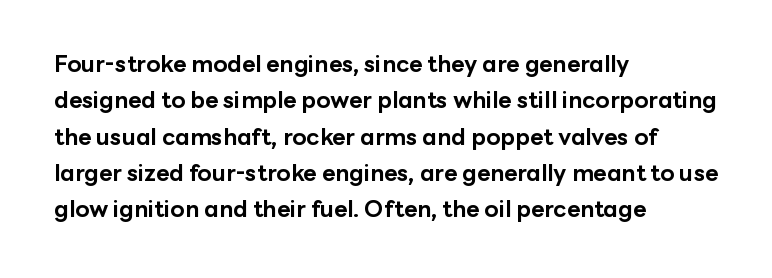
The text block is weighted toward the left margin, trailing off unevenly rightward. These lines carry a lot of weight — the face is fully bold. The letters stand upright; this is a roman face. Each row of text sits above clean, open space. This rendering leaves character spacing at its baseline value.
